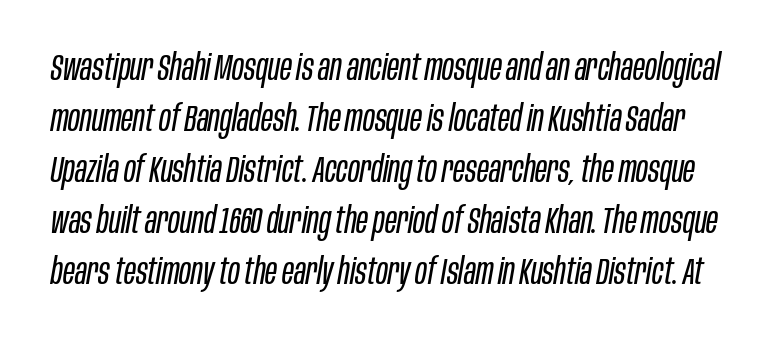
Character widths vary here, with narrow letters taking less room than wide ones. Does the lettering tilt? It does — this is italic. Descenders are the only things crossing below the line. Honestly, the letter spacing is just normal — you wouldn't notice it. The passage shown stacks its lines at a standard gap. The letterforms sit at book weight or below.
